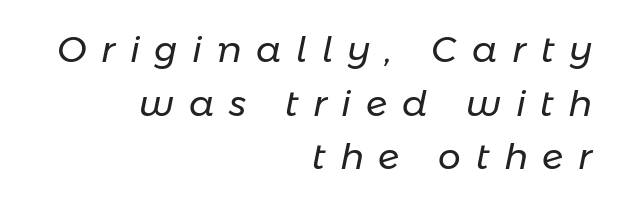
Q: Is the text bold? A: No.
Q: Is the text italic (slanted)? A: Yes, it leans right by about 11 degrees.
Q: Is the text underlined? A: No.
Q: How is the paragraph aligned? A: Right-aligned.
Q: Is the spacing between letters normal or unusually wide? A: Unusually wide.
Q: Is the spacing between lines tight, normal or loose? A: Normal.
Q: Width (condensed, normal, or wide)? A: Normal.
Q: Stroke contrast? A: Low.
Q: x-height? A: Medium.
Q: Monospaced? A: No.
